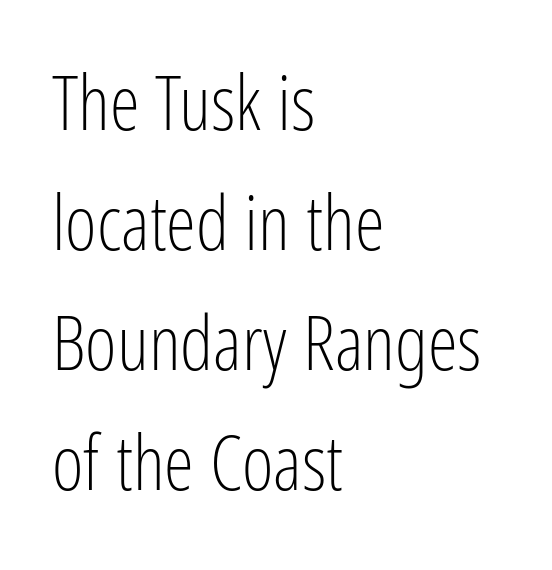
Unbolded letterforms with no extra heft. The gap between lines stays unmarked. Is this a fixed-width face? No — the glyphs have proportional, varying widths. Every stem runs plumb, perpendicular to the baseline. Left-aligned paragraph, ragged on the right.
